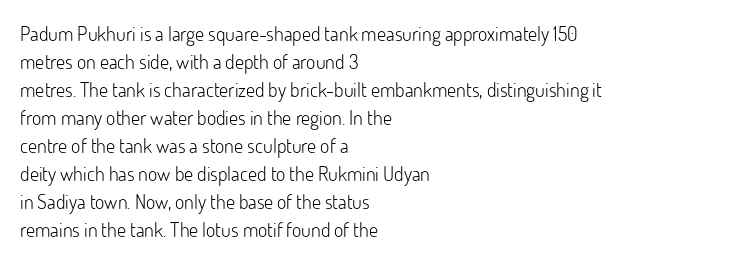
A roman cut, with each character standing at attention. Compared with a centered layout, this one pins lines to the left instead. Evenly set lines give the paragraph a standard silhouette. Heft: none added — not bold. The baseline area is clear.
